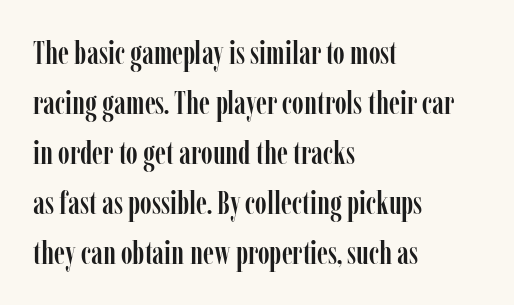
{"serif": "yes", "italic": "no", "width": "condensed", "stroke_contrast": "low", "x_height": "medium", "monospaced": "no", "underline": "no", "align": "left", "line_spacing": "normal", "line_spacing_ratio": 1.56, "letter_spacing": "normal", "letter_spacing_em": 0.0, "glyph_px": 32}
